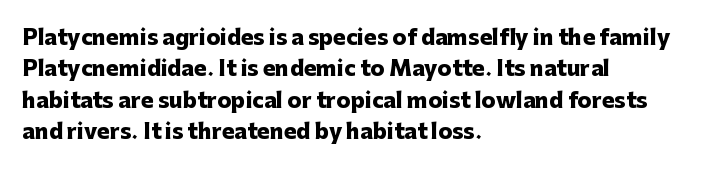
{"italic": "no", "bold": "yes", "underline": "no", "align": "left", "line_spacing": "normal", "line_spacing_ratio": 1.49, "letter_spacing": "normal", "letter_spacing_em": 0.0, "glyph_px": 21}
